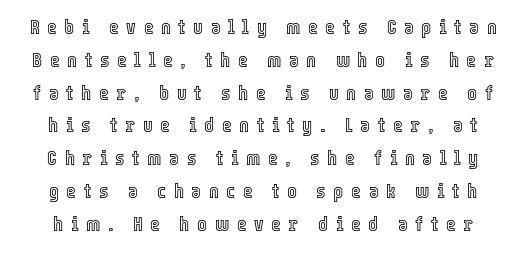
{"italic": "no", "underline": "no", "line_spacing": "normal", "line_spacing_ratio": 1.56, "letter_spacing": "wide", "letter_spacing_em": 0.36, "glyph_px": 21}
